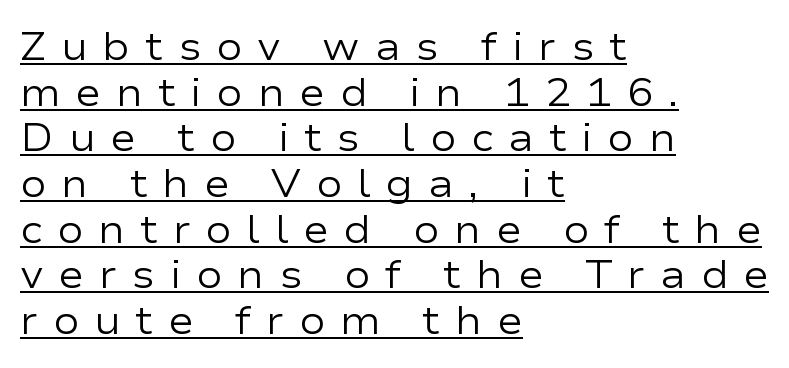
The image shows 39 px regular-weight, wide sans-serif type, upright; set left-aligned, line spacing 1.17x, unusually wide letter spacing (+0.38 em), underlined; low stroke contrast and a medium x-height.
